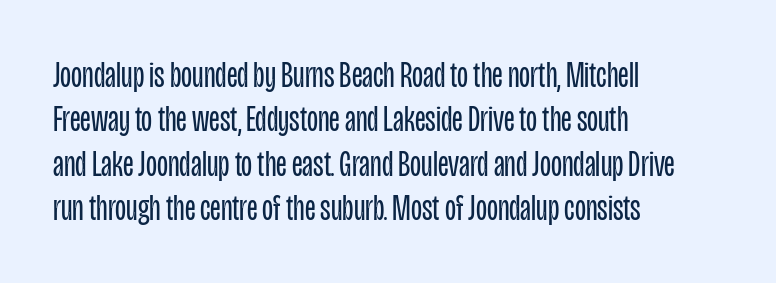
The image shows 36 px regular-weight, condensed sans-serif type, upright; set left-aligned, line spacing 1.23x, normal letter spacing, not underlined; low stroke contrast and a large x-height.
